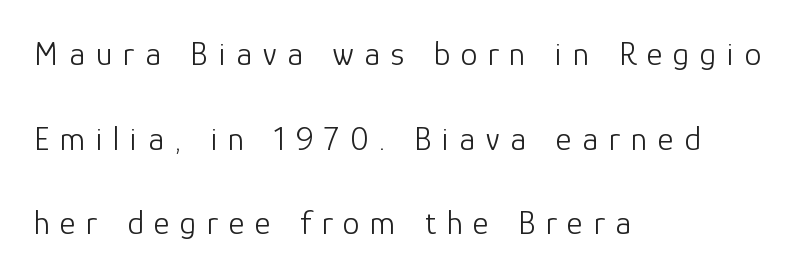
Q: Is the text bold? A: No.
Q: Is the text italic (slanted)? A: No, it is upright.
Q: Is the typeface a serif or a sans-serif typeface? A: Sans-serif.
Q: Is the text underlined? A: No.
Q: How is the paragraph aligned? A: Left-aligned.
Q: Is the spacing between letters normal or unusually wide? A: Unusually wide.
Q: Is the spacing between lines tight, normal or loose? A: Loose.
Q: Width (condensed, normal, or wide)? A: Normal.
Q: Stroke contrast? A: Low.
Q: x-height? A: Medium.
Q: Monospaced? A: No.
